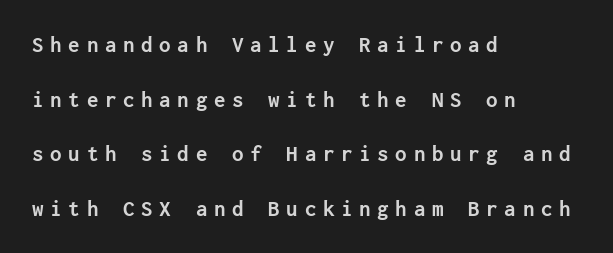
Q: Is the text bold? A: Yes.
Q: Is the text italic (slanted)? A: No, it is upright.
Q: Is the text underlined? A: No.
Q: How is the paragraph aligned? A: Left-aligned.
Q: Is the spacing between letters normal or unusually wide? A: Unusually wide.
Q: Is the spacing between lines tight, normal or loose? A: Loose.
